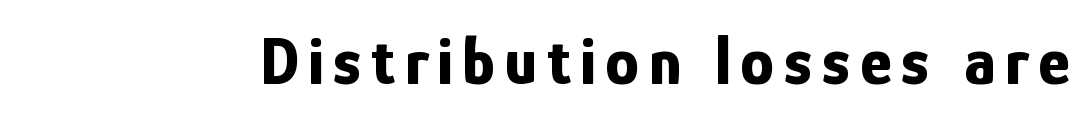
{"serif": "no", "italic": "no", "bold": "yes", "weight": "bold", "width": "condensed", "stroke_contrast": "low", "x_height": "medium", "monospaced": "no", "underline": "no", "glyph_px": 68}
